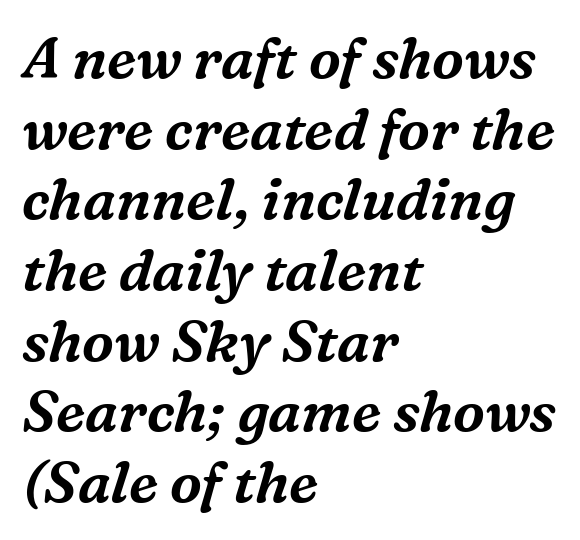
The image shows 57 px serif type, italic (leaning right); set left-aligned, line spacing 1.24x, normal letter spacing, not underlined; medium stroke contrast and a medium x-height.
